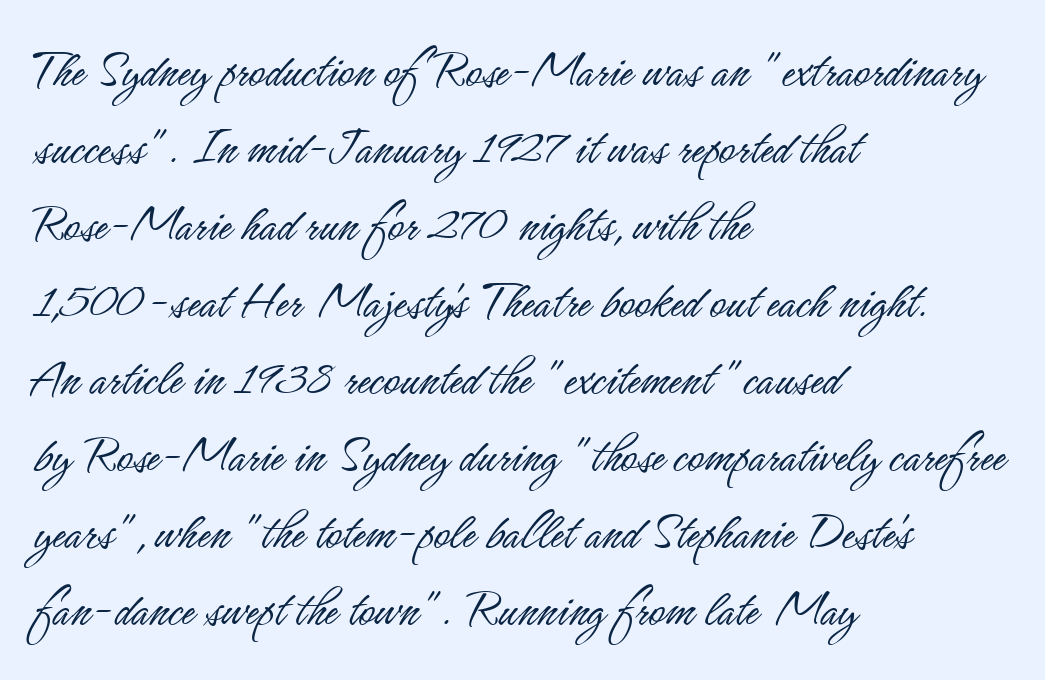
I'd call this a sans setting — the letters go barefoot. The type is set solid horizontally, with unmodified tracking. The space between consecutive lines is moderate. Think of a printed novel: that variable character pitch is what you see here. This is not heavy type; no bold has been used.
